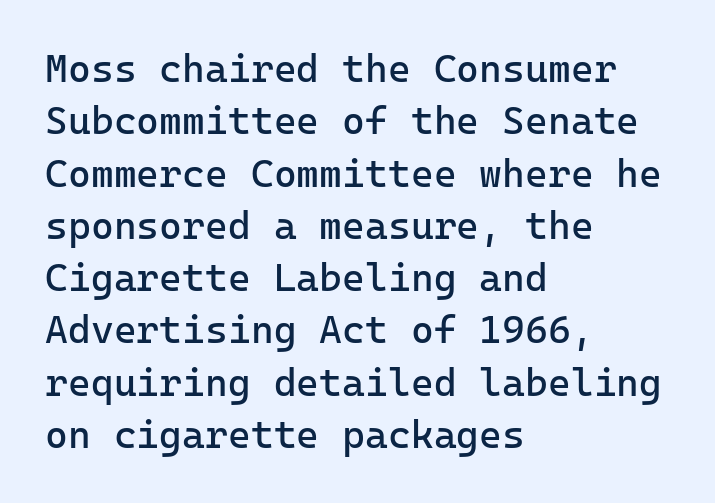
The image shows 39 px regular-weight sans-serif type, upright; set left-aligned, normal line spacing (1.34x), normal letter spacing, not underlined; low stroke contrast and a medium x-height.
